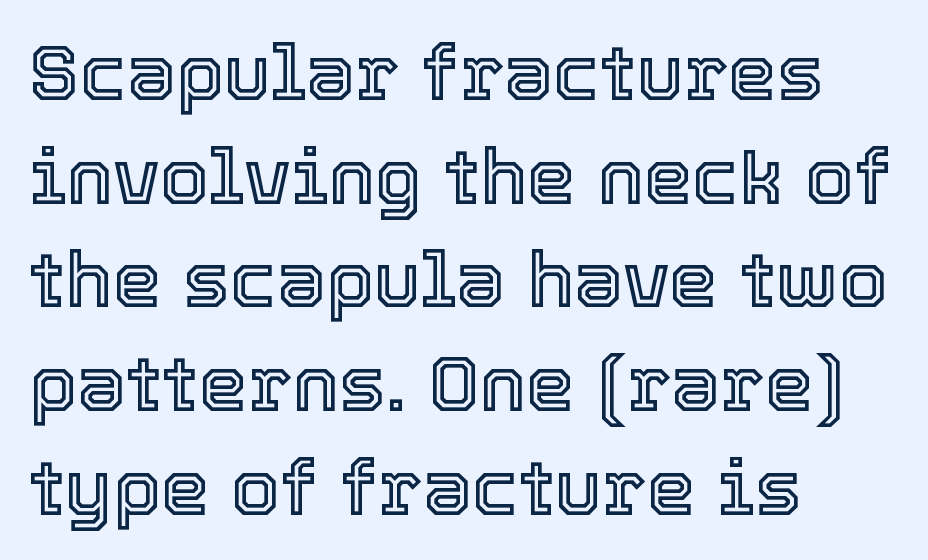
The area under the type is left untouched. Posture: upright roman. Do the characters align in a grid? No, the font is proportional. Baseline-to-baseline distance is the conventional proportion of letter height. These lines stack with their left ends in a neat column.
